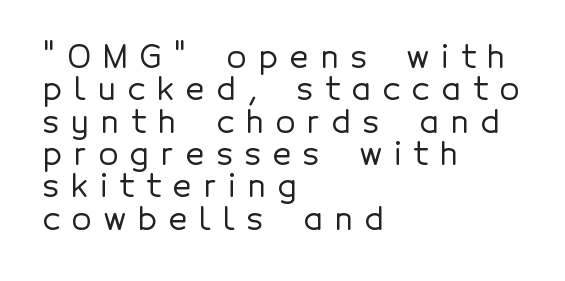
Quick note: interline space is minimal. Think of a printed novel: that variable character pitch is what you see here. What kind of face is this? One without serifs — a sans. Style check: upright.
